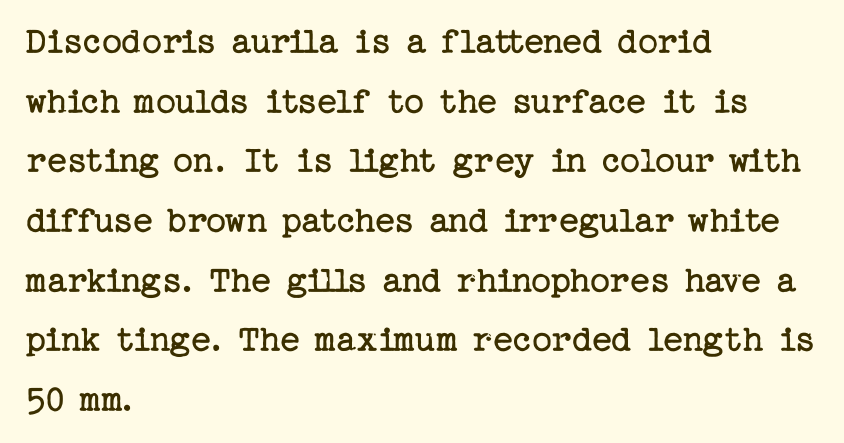
{"serif": "yes", "italic": "no", "bold": "no", "weight": "regular", "width": "normal", "stroke_contrast": "low", "x_height": "medium", "underline": "no", "align": "left", "line_spacing": "normal", "line_spacing_ratio": 1.53, "letter_spacing": "normal", "letter_spacing_em": 0.0, "glyph_px": 39}
